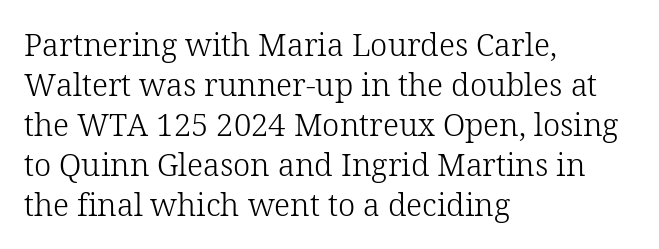
Q: Is the text bold? A: No.
Q: Is the text italic (slanted)? A: No, it is upright.
Q: Is the typeface a serif or a sans-serif typeface? A: Serif.
Q: Is the text underlined? A: No.
Q: How is the paragraph aligned? A: Left-aligned.
Q: Is the spacing between letters normal or unusually wide? A: Normal.
Q: Is the spacing between lines tight, normal or loose? A: Normal.
Q: Width (condensed, normal, or wide)? A: Normal.
Q: Stroke contrast? A: Low.
Q: x-height? A: Medium.
Q: Monospaced? A: No.
